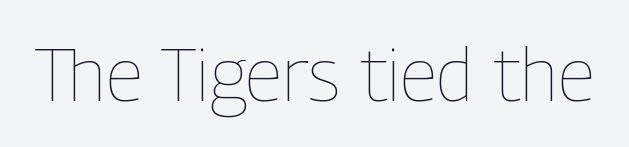
The image shows 74 px thin, condensed type, upright; set normal letter spacing, not underlined; low stroke contrast and a medium x-height.
